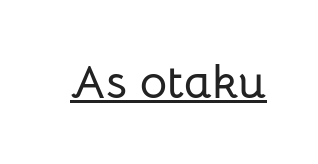
The image shows 47 px sans-serif type, upright; set normal letter spacing, underlined; low stroke contrast and a medium x-height.
